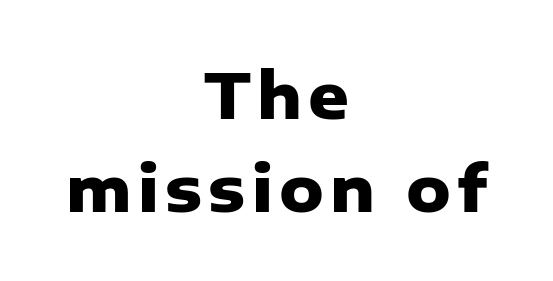
Q: Is the text bold? A: Yes.
Q: Is the text italic (slanted)? A: No, it is upright.
Q: Is the typeface a serif or a sans-serif typeface? A: Sans-serif.
Q: Is the text underlined? A: No.
Q: How is the paragraph aligned? A: Centered.
Q: Is the spacing between lines tight, normal or loose? A: Normal.
Q: Width (condensed, normal, or wide)? A: Normal.
Q: Stroke contrast? A: Low.
Q: x-height? A: Medium.
Q: Monospaced? A: No.
